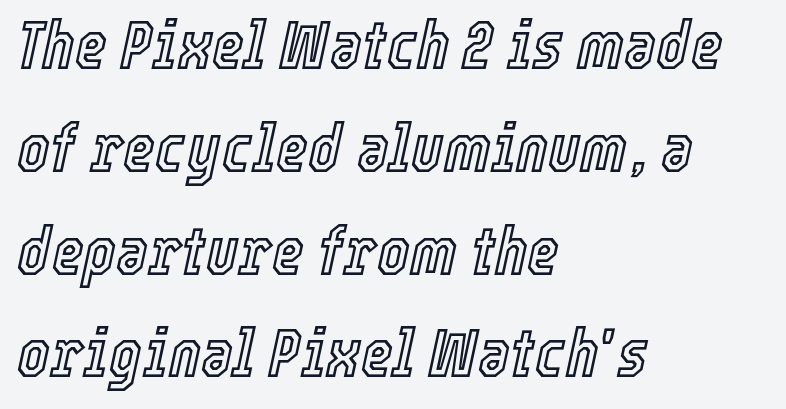
{"italic": "yes", "lean": "right", "slant_degrees": 12, "width": "condensed", "x_height": "medium", "monospaced": "no", "underline": "no", "align": "left", "line_spacing": "normal", "line_spacing_ratio": 1.49, "letter_spacing": "normal", "letter_spacing_em": 0.0, "glyph_px": 69}
